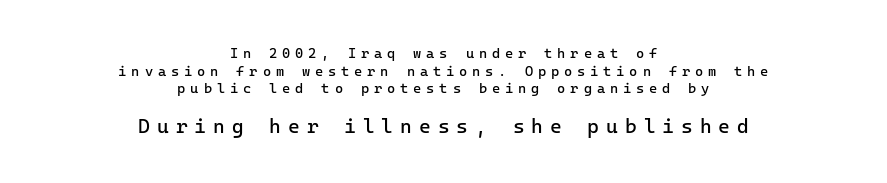
Q: Is the text bold? A: No.
Q: Is the text italic (slanted)? A: No, it is upright.
Q: Is the text underlined? A: No.
Q: How is the paragraph aligned? A: Centered.
Q: Is the spacing between letters normal or unusually wide? A: Unusually wide.
Q: Is the spacing between lines tight, normal or loose? A: Normal.
Q: Which block of text is set in a larger size, the first (top) or the second (bottom)? A: The second (bottom) one.
